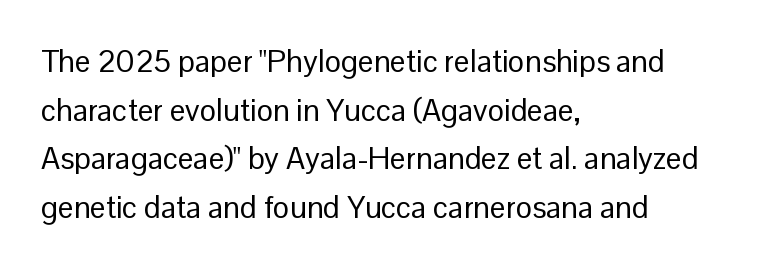
{"serif": "no", "italic": "no", "bold": "no", "weight": "regular", "width": "normal", "stroke_contrast": "low", "x_height": "medium", "monospaced": "no", "underline": "no", "align": "left", "line_spacing": "normal", "line_spacing_ratio": 1.57, "letter_spacing": "normal", "letter_spacing_em": 0.0, "glyph_px": 31}
